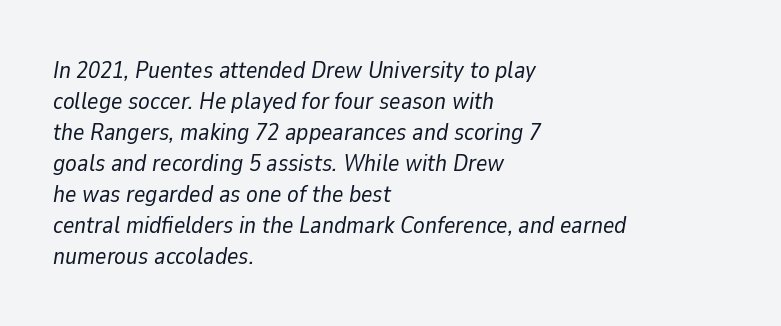
Words appear dense and cohesive because spacing is normal. Each new line begins a customary step beneath the previous one. Only glyphs here, with clear space below each row. The passage shown leans; its letterforms are oblique.
